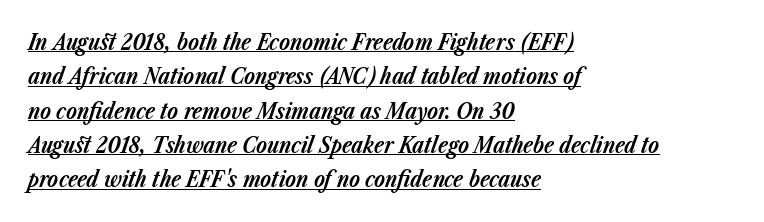
The image shows 22 px bold type, italic (leaning right); set left-aligned, normal line spacing (1.56x), normal letter spacing, underlined.
